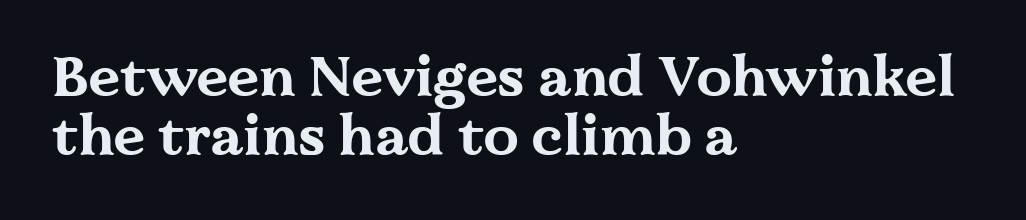
Q: Is the text bold? A: Yes.
Q: Is the text italic (slanted)? A: No, it is upright.
Q: Is the typeface a serif or a sans-serif typeface? A: Serif.
Q: Is the text underlined? A: No.
Q: How is the paragraph aligned? A: Left-aligned.
Q: Is the spacing between letters normal or unusually wide? A: Normal.
Q: Is the spacing between lines tight, normal or loose? A: Tight.
Q: Width (condensed, normal, or wide)? A: Wide.
Q: Stroke contrast? A: Medium.
Q: x-height? A: Medium.
Q: Monospaced? A: No.
